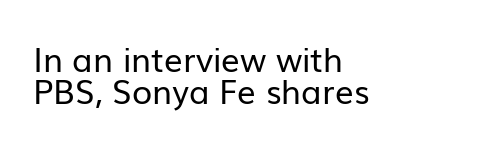
{"serif": "no", "italic": "no", "bold": "no", "weight": "regular", "width": "normal", "stroke_contrast": "low", "x_height": "medium", "monospaced": "no", "underline": "no", "align": "left", "line_spacing": "tight", "line_spacing_ratio": 0.97, "letter_spacing": "normal", "letter_spacing_em": 0.0, "glyph_px": 33}
